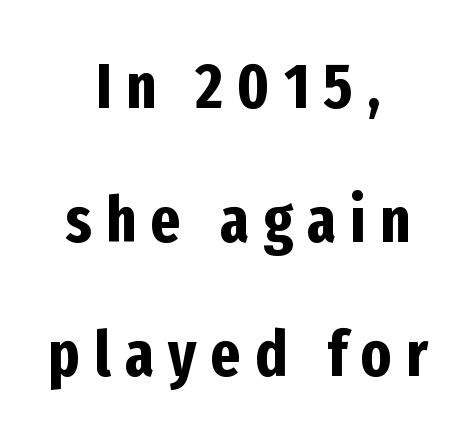
Q: Is the text bold? A: Yes.
Q: Is the text italic (slanted)? A: No, it is upright.
Q: Is the typeface a serif or a sans-serif typeface? A: Sans-serif.
Q: Is the text underlined? A: No.
Q: How is the paragraph aligned? A: Centered.
Q: Is the spacing between letters normal or unusually wide? A: Unusually wide.
Q: Is the spacing between lines tight, normal or loose? A: Loose.
Q: Width (condensed, normal, or wide)? A: Condensed.
Q: Stroke contrast? A: Low.
Q: x-height? A: Medium.
Q: Monospaced? A: No.
